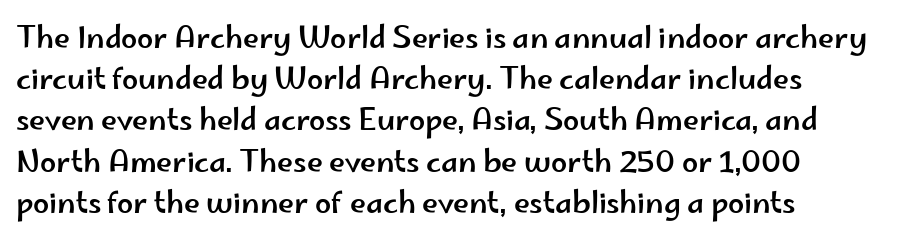
The image shows 29 px wide sans-serif type, upright; set normal line spacing (1.42x), normal letter spacing, not underlined; low stroke contrast and a small x-height.
